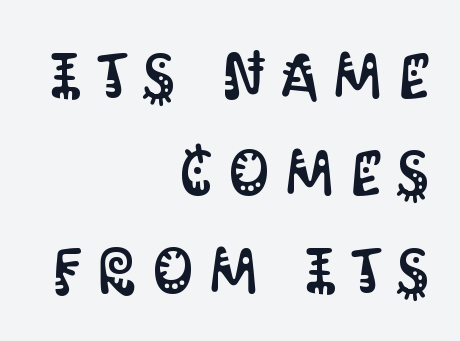
Q: Is the text italic (slanted)? A: No, it is upright.
Q: Is the typeface a serif or a sans-serif typeface? A: Sans-serif.
Q: Is the text underlined? A: No.
Q: How is the paragraph aligned? A: Right-aligned.
Q: Is the spacing between letters normal or unusually wide? A: Unusually wide.
Q: Is the spacing between lines tight, normal or loose? A: Normal.
Q: Width (condensed, normal, or wide)? A: Condensed.
Q: Stroke contrast? A: Medium.
Q: x-height? A: Large.
Q: Monospaced? A: No.
